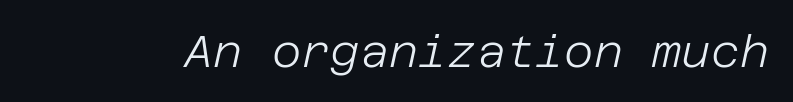
Q: Is the text bold? A: No.
Q: Is the text italic (slanted)? A: Yes, it leans right by about 12 degrees.
Q: Is the text underlined? A: No.
Q: Is the spacing between letters normal or unusually wide? A: Normal.
Q: Width (condensed, normal, or wide)? A: Normal.
Q: Stroke contrast? A: Low.
Q: x-height? A: Large.
